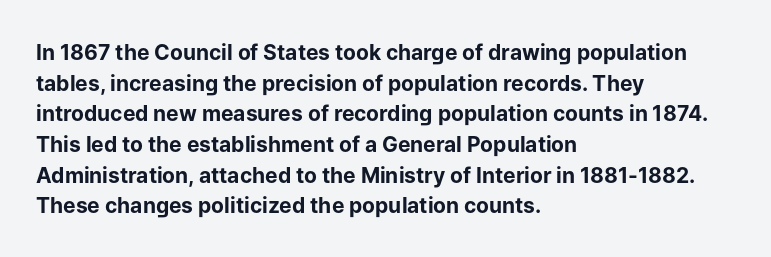
The image shows 21 px bold type, upright; set left-aligned, normal line spacing (1.46x), normal letter spacing, not underlined.
